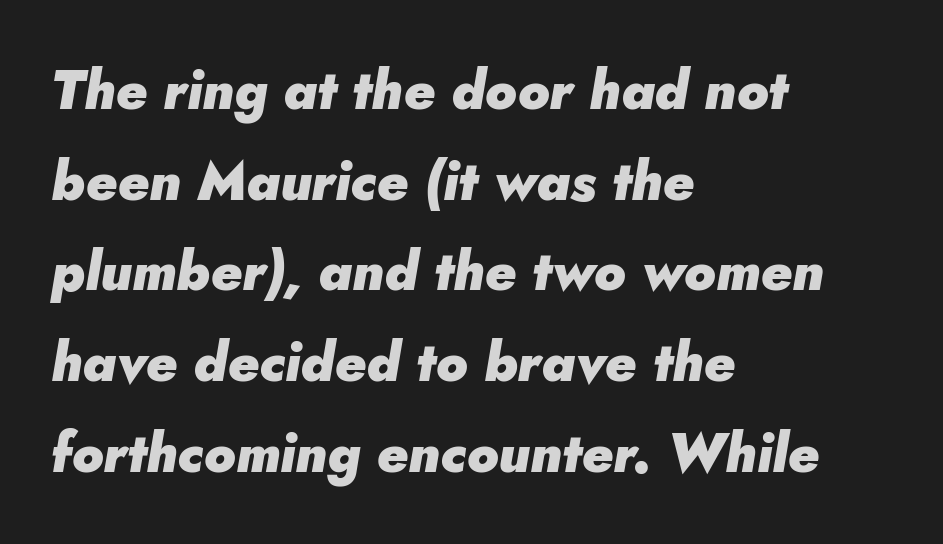
The image shows 54 px heavy type, italic (leaning right); set left-aligned, normal line spacing (1.68x), normal letter spacing, not underlined; low stroke contrast and a small x-height.
